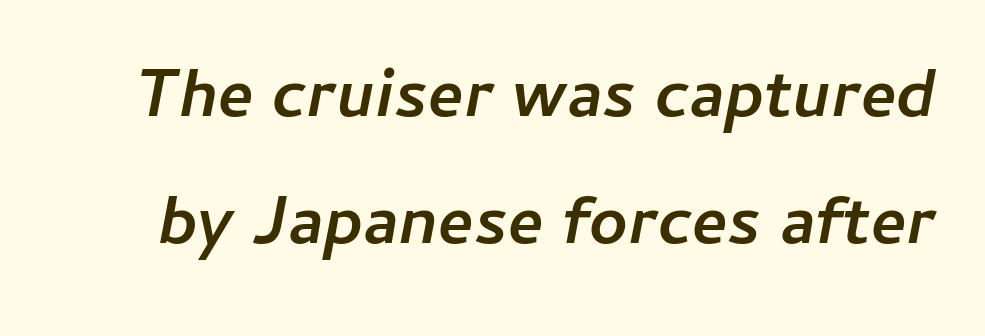
Designer's note — italics engaged. Vertically, the passage feels expansive, rows floating well apart. Is this a fixed-width face? No — the glyphs have proportional, varying widths. Students, this is bold: see how much ink each stroke carries. Rule under the text: the space is simply empty. How are the letters spaced? Ordinarily, with no added tracking.
